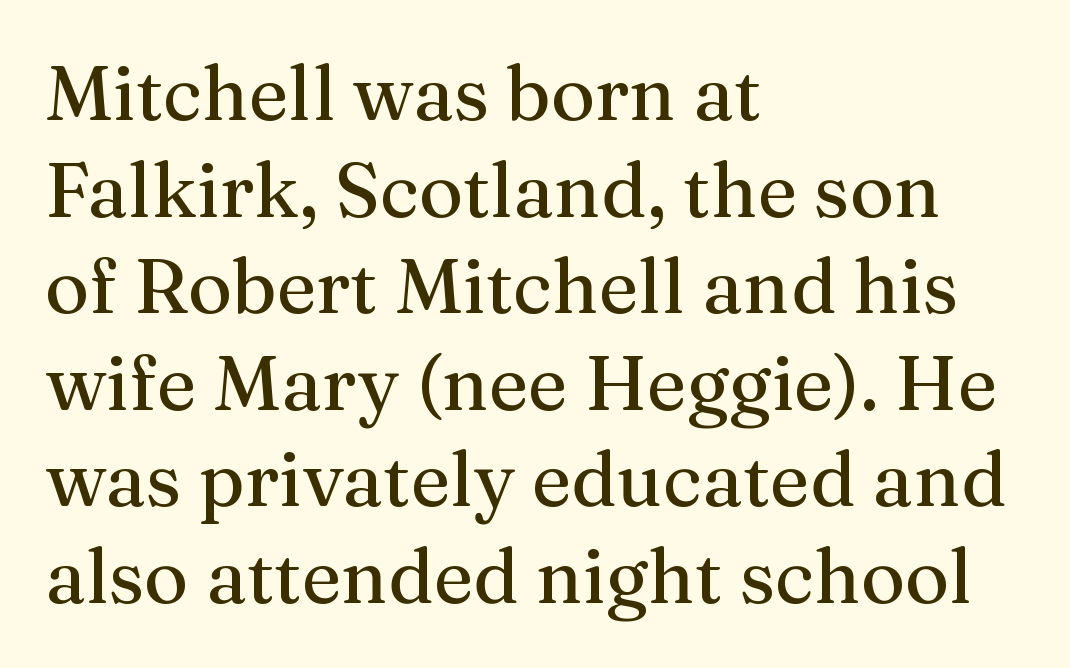
Do the characters align in a grid? No, the font is proportional. This sample keeps an unexceptional amount of space between lines. These lines were composed using upright roman letters. Is the letter spacing exaggerated? No — it looks like the ordinary default.
